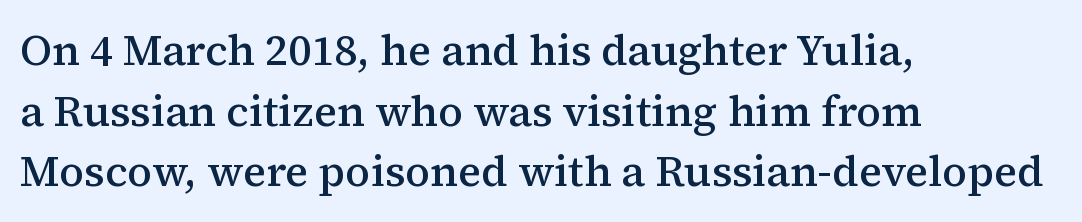
Q: Is the text bold? A: Semi-bold.
Q: Is the text italic (slanted)? A: No, it is upright.
Q: Is the typeface a serif or a sans-serif typeface? A: Serif.
Q: Is the text underlined? A: No.
Q: How is the paragraph aligned? A: Left-aligned.
Q: Is the spacing between letters normal or unusually wide? A: Normal.
Q: Is the spacing between lines tight, normal or loose? A: Normal.
Q: Width (condensed, normal, or wide)? A: Normal.
Q: Stroke contrast? A: Medium.
Q: x-height? A: Medium.
Q: Monospaced? A: No.
